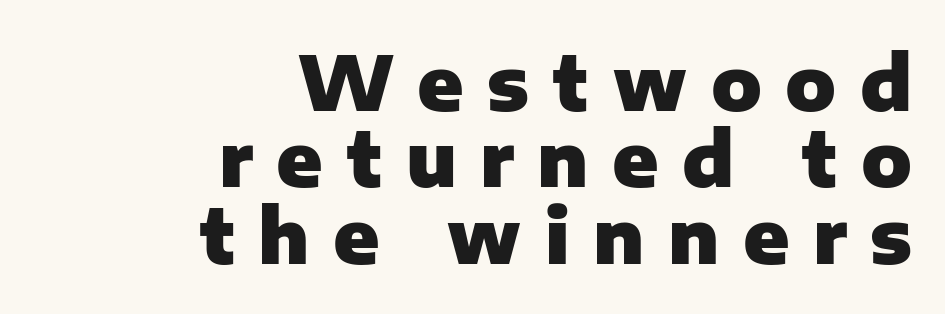
The image shows 75 px heavy sans-serif type, upright; set right-aligned, tight line spacing (1.02x), unusually wide letter spacing (+0.31 em), not underlined; low stroke contrast and a medium x-height.
